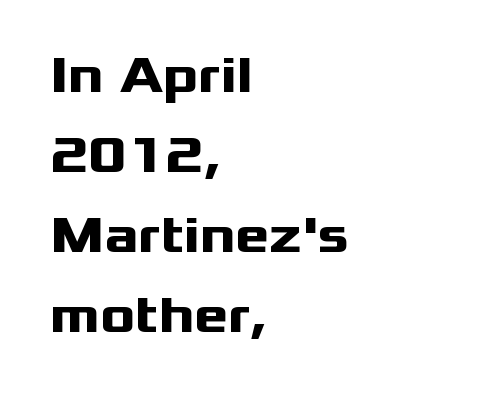
{"serif": "no", "italic": "no", "bold": "yes", "weight": "heavy", "width": "wide", "stroke_contrast": "medium", "x_height": "medium", "monospaced": "no", "underline": "no", "align": "left", "line_spacing": "normal", "line_spacing_ratio": 1.54, "letter_spacing": "normal", "letter_spacing_em": 0.0, "glyph_px": 52}
